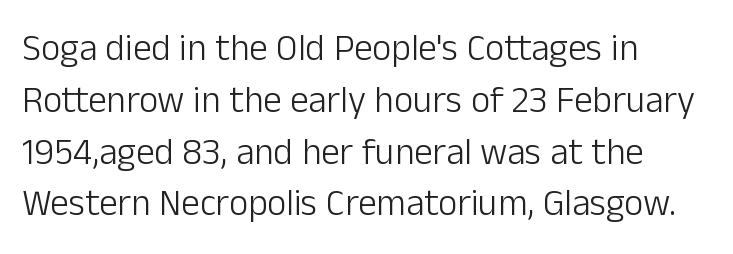
Q: Is the text bold? A: No.
Q: Is the text italic (slanted)? A: No, it is upright.
Q: Is the typeface a serif or a sans-serif typeface? A: Sans-serif.
Q: Is the text underlined? A: No.
Q: How is the paragraph aligned? A: Left-aligned.
Q: Is the spacing between letters normal or unusually wide? A: Normal.
Q: Is the spacing between lines tight, normal or loose? A: Normal.
Q: Width (condensed, normal, or wide)? A: Normal.
Q: Stroke contrast? A: Low.
Q: x-height? A: Medium.
Q: Monospaced? A: No.
